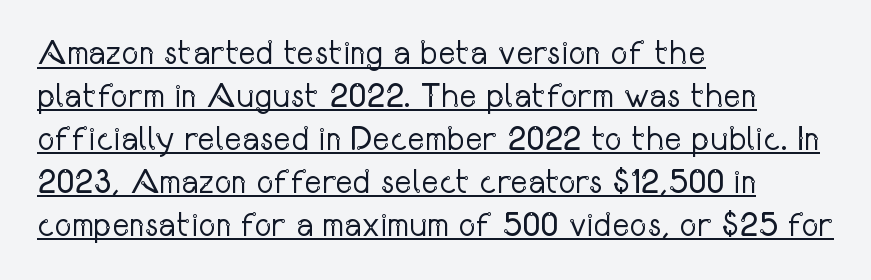
Q: Is the text bold? A: No.
Q: Is the text italic (slanted)? A: No, it is upright.
Q: Is the typeface a serif or a sans-serif typeface? A: Sans-serif.
Q: Is the text underlined? A: Yes.
Q: How is the paragraph aligned? A: Left-aligned.
Q: Is the spacing between letters normal or unusually wide? A: Normal.
Q: Is the spacing between lines tight, normal or loose? A: Normal.
Q: Width (condensed, normal, or wide)? A: Condensed.
Q: Stroke contrast? A: Low.
Q: x-height? A: Medium.
Q: Monospaced? A: No.
